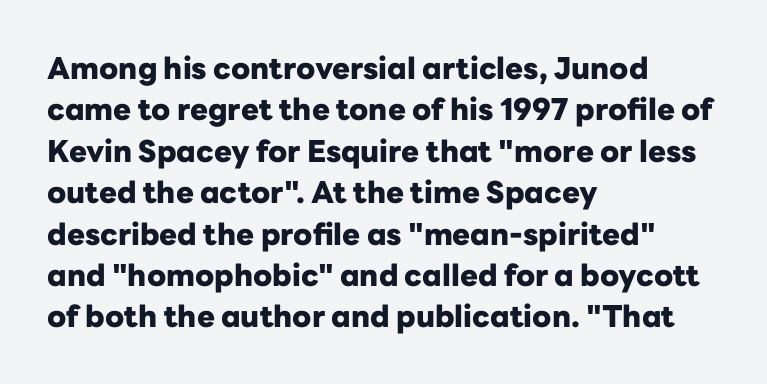
Do the letters lean? They stand straight. Spacing verdict: proportional, widths tailored to each character. Tracking here is standard; glyphs follow each other at the usual distance. Beneath every word, the page is bare.
